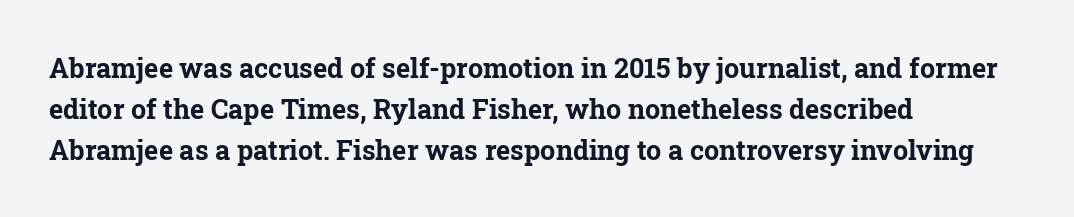
{"italic": "no", "bold": "yes", "underline": "no", "align": "left", "line_spacing": "normal", "line_spacing_ratio": 1.51, "letter_spacing": "normal", "letter_spacing_em": 0.0, "glyph_px": 27}
